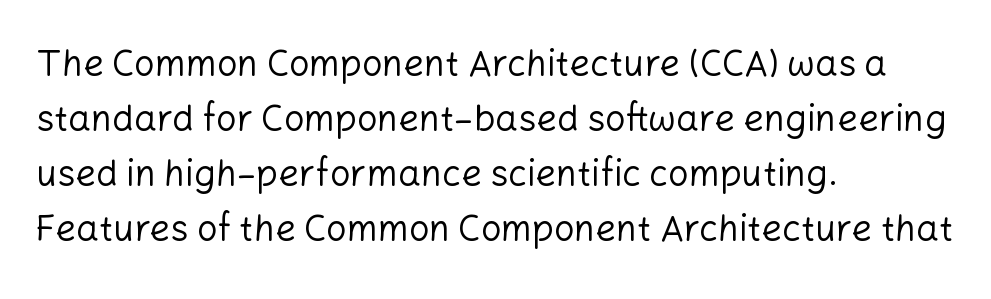
Q: Is the text bold? A: No.
Q: Is the text italic (slanted)? A: No, it is upright.
Q: Is the typeface a serif or a sans-serif typeface? A: Sans-serif.
Q: Is the text underlined? A: No.
Q: How is the paragraph aligned? A: Left-aligned.
Q: Is the spacing between letters normal or unusually wide? A: Normal.
Q: Is the spacing between lines tight, normal or loose? A: Normal.
Q: Width (condensed, normal, or wide)? A: Normal.
Q: Stroke contrast? A: Low.
Q: x-height? A: Medium.
Q: Monospaced? A: No.
